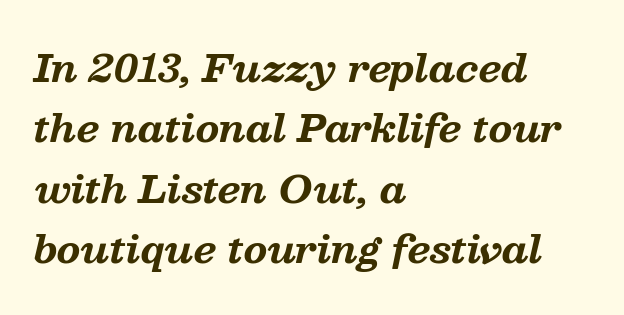
Tall strokes in this sample are angled rather than plumb. Is the letter spacing exaggerated? No — it looks like the ordinary default. Stroke thickness is high; the sample reads as a true bold. Underlining? Definitely not there. Normally led — the rows are evenly, conventionally spaced. Here the designer chose a conventional face with non-uniform glyph widths.
